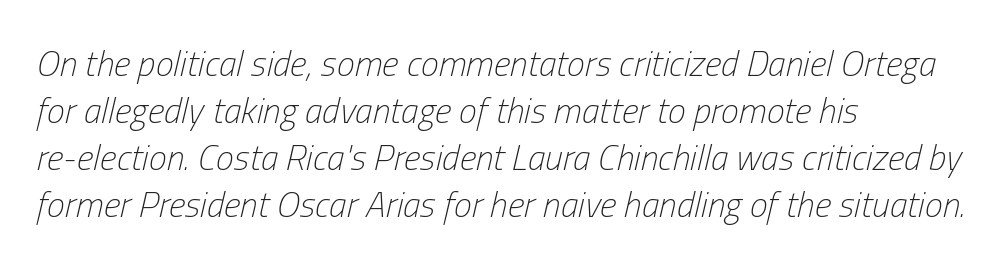
{"italic": "yes", "lean": "right", "slant_degrees": 13, "bold": "no", "weight": "light", "width": "condensed", "stroke_contrast": "low", "x_height": "medium", "monospaced": "no", "underline": "no", "align": "left", "line_spacing": "normal", "line_spacing_ratio": 1.31, "letter_spacing": "normal", "letter_spacing_em": 0.0, "glyph_px": 36}
